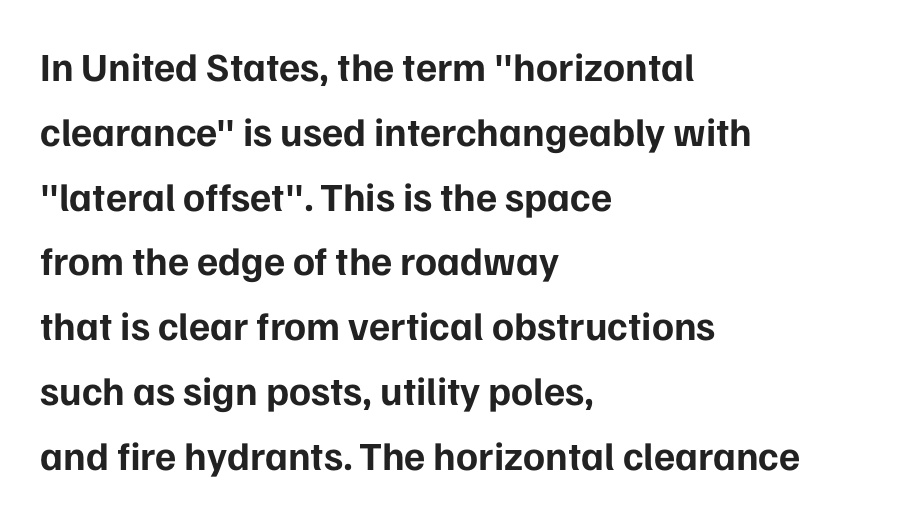
Beneath every word, the page is bare. Does extra space separate the letters? No, they use regular spacing. The strokes are fattened all the way to bold. The lettering stays uniformly vertical, giving the passage a roman look. Proportional: the letters do not fall into vertical columns. Are there feet on the stems? There aren't — it's a sans.
